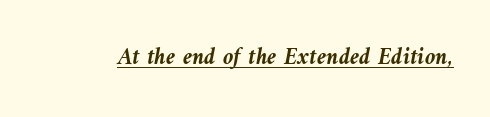
{"italic": "yes", "lean": "left", "slant_degrees": 9, "bold": "yes", "underline": "yes", "letter_spacing": "normal", "letter_spacing_em": 0.0, "glyph_px": 24}
